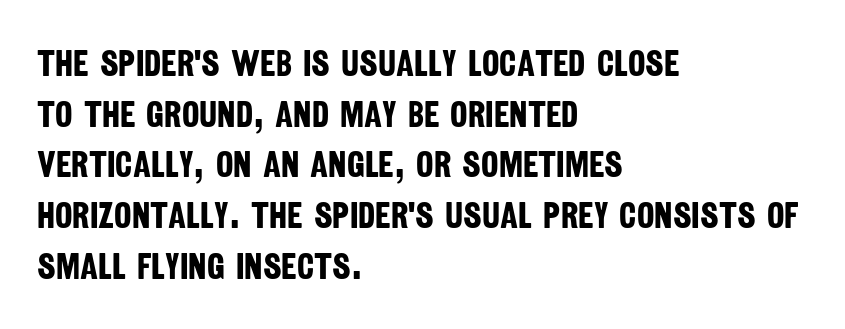
In terms of leading, this rendering sits right in the middle. Check the space under the baseline: it is left empty. Heft: maximum for text — a bold. The glyphs in this specimen are sans serif. Is the letter spacing exaggerated? No — it looks like the ordinary default.
